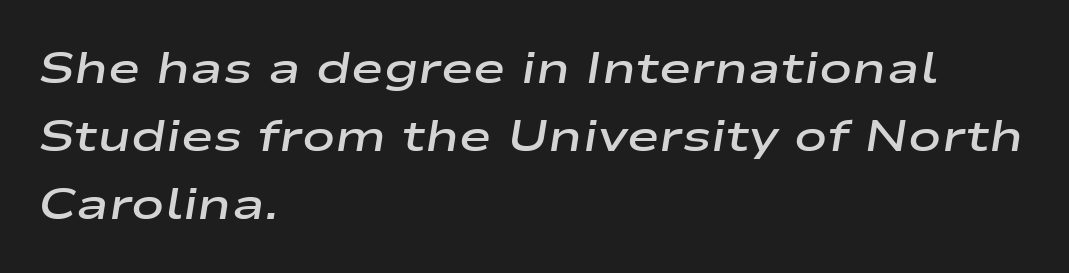
The image shows 44 px semibold, wide type, italic (leaning right); set left-aligned, normal line spacing (1.54x), normal letter spacing, not underlined; low stroke contrast and a medium x-height.
